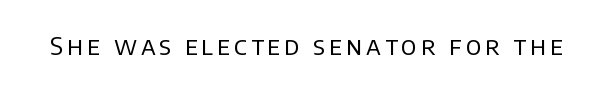
The type sits square on the baseline with zero lean. The strip under each line holds only bare page. Stroke thickness stays within the range of a standard reading face or lighter.
